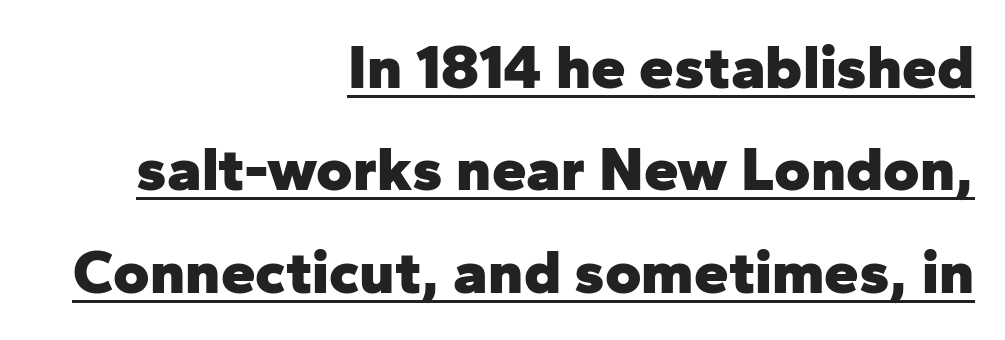
{"serif": "no", "italic": "no", "bold": "yes", "weight": "heavy", "width": "normal", "stroke_contrast": "low", "x_height": "medium", "monospaced": "no", "underline": "yes", "align": "right", "line_spacing": "normal", "line_spacing_ratio": 1.65, "letter_spacing": "normal", "letter_spacing_em": 0.0, "glyph_px": 62}
